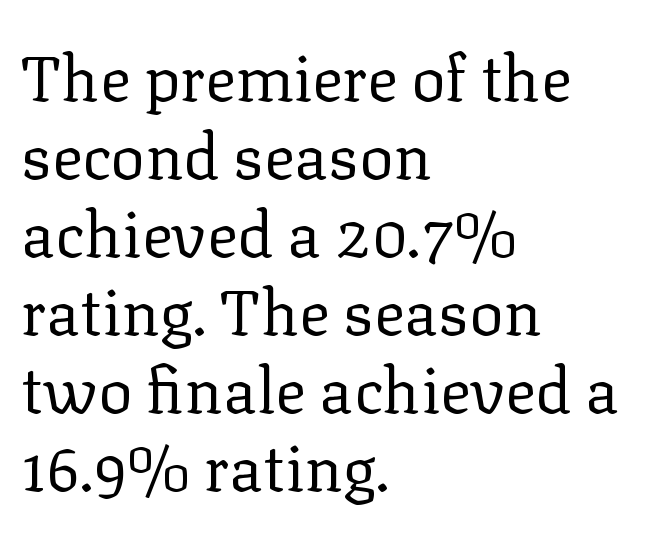
Each row of text sits above clean, open space. This sample has the flowing, uneven cadence of proportional lettering. On a weight scale, this lands at 450 or below. Line beginnings align vertically; line endings do not. Vertical strokes here are truly vertical.
